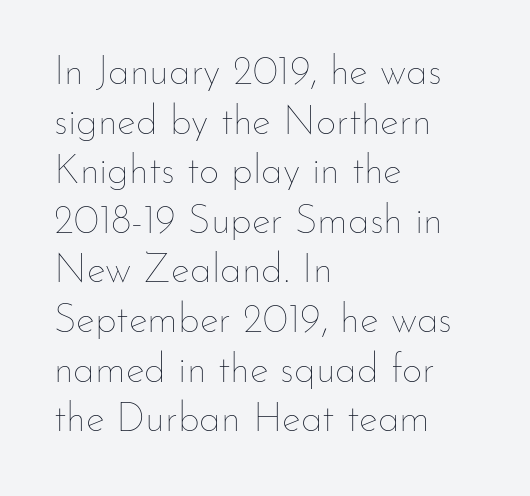
The typography opts for an upright posture over an oblique one. The letters advance in unequal steps, a hallmark of proportional type. The strokes are not fattened; the text isn't bold. Words float on clear page, feet unadorned.
